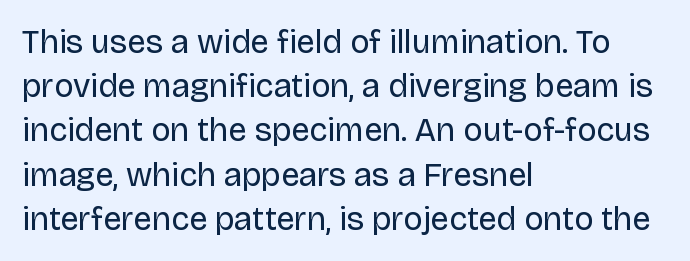
Q: Is the text bold? A: No.
Q: Is the text italic (slanted)? A: No, it is upright.
Q: Is the typeface a serif or a sans-serif typeface? A: Sans-serif.
Q: Is the text underlined? A: No.
Q: How is the paragraph aligned? A: Left-aligned.
Q: Is the spacing between letters normal or unusually wide? A: Normal.
Q: Is the spacing between lines tight, normal or loose? A: Normal.
Q: Width (condensed, normal, or wide)? A: Normal.
Q: Stroke contrast? A: Low.
Q: x-height? A: Large.
Q: Monospaced? A: No.
